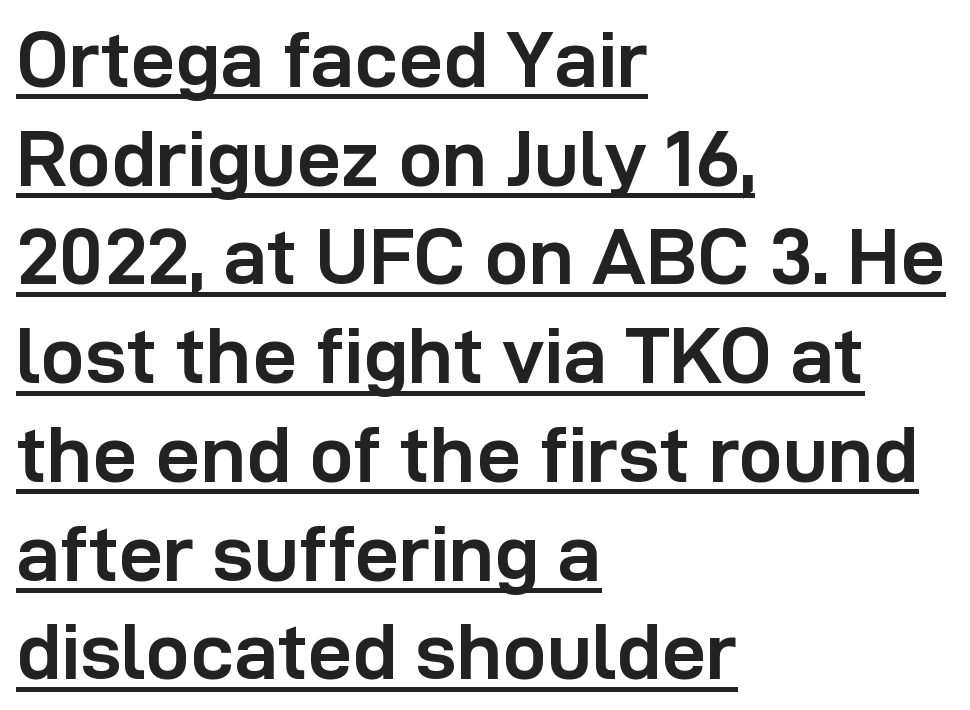
The image shows 79 px semibold sans-serif type, upright; set left-aligned, normal line spacing (1.25x), normal letter spacing, underlined; low stroke contrast and a medium x-height.
